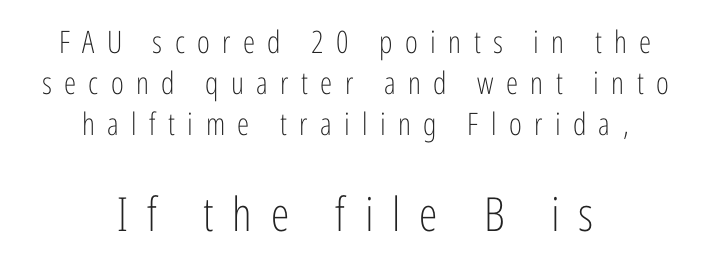
Rows of type keep a routine distance in the vertical direction. Is this a fixed-width face? No — the glyphs have proportional, varying widths. Weight: regular or lighter. Look at the bottom of the vertical strokes: they stop flat, with no serifs. Observe the wide spacing: letters keep a clear distance from each other. Does the copy run flush right? No — it is centered line by line.
